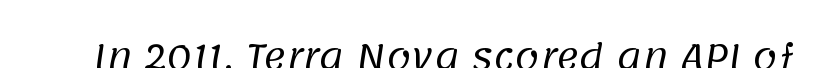
{"serif": "no", "bold": "no", "weight": "regular", "width": "normal", "stroke_contrast": "low", "x_height": "large", "monospaced": "no", "underline": "no", "letter_spacing": "normal", "letter_spacing_em": 0.0, "glyph_px": 35}
